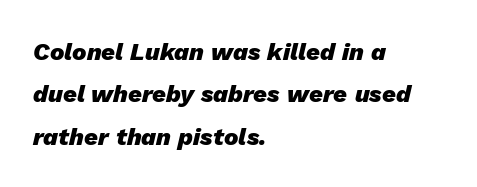
{"italic": "yes", "lean": "right", "slant_degrees": 13, "bold": "yes", "underline": "no", "align": "left", "line_spacing_ratio": 1.77, "letter_spacing": "normal", "letter_spacing_em": 0.0, "glyph_px": 24}
